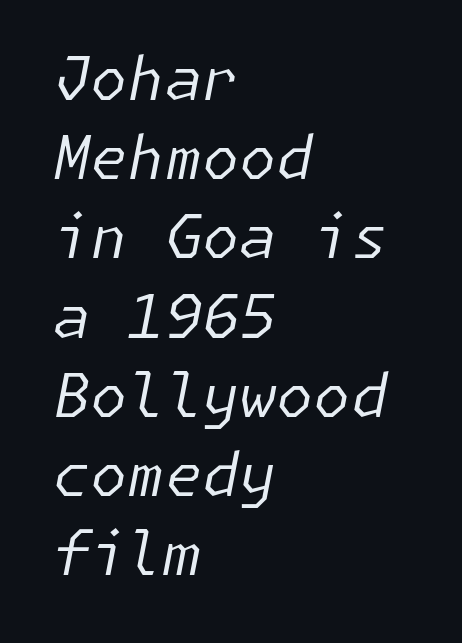
{"italic": "yes", "lean": "right", "slant_degrees": 11, "bold": "no", "weight": "regular", "width": "normal", "stroke_contrast": "low", "x_height": "medium", "underline": "no", "align": "left", "line_spacing": "normal", "line_spacing_ratio": 1.32, "letter_spacing": "normal", "letter_spacing_em": 0.0, "glyph_px": 60}
